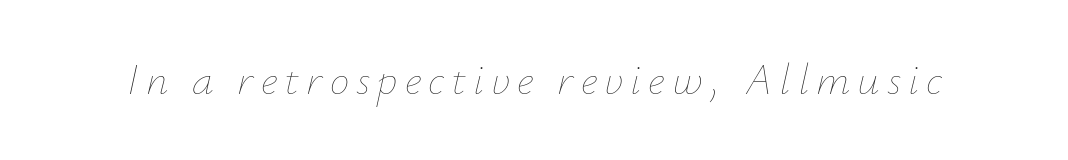
The gap between lines stays unmarked. The letters advance in unequal steps, a hallmark of proportional type. Compared with ordinary roman type, these characters are visibly tilted. Unbolded letterforms with no extra heft.
